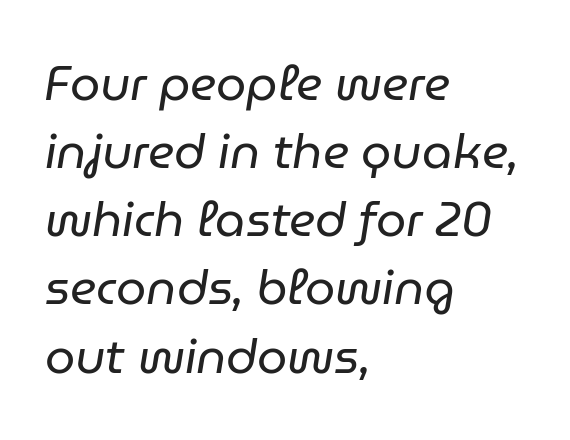
Q: Is the text bold? A: No.
Q: Is the text italic (slanted)? A: Yes, it leans right by about 9 degrees.
Q: Is the text underlined? A: No.
Q: How is the paragraph aligned? A: Left-aligned.
Q: Is the spacing between letters normal or unusually wide? A: Normal.
Q: Is the spacing between lines tight, normal or loose? A: Normal.
Q: Width (condensed, normal, or wide)? A: Normal.
Q: Stroke contrast? A: Low.
Q: x-height? A: Medium.
Q: Monospaced? A: No.
